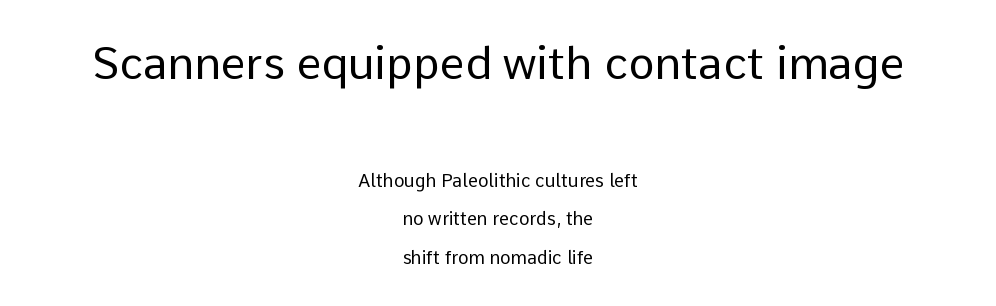
{"serif": "no", "italic": "no", "bold": "no", "weight": "regular", "width": "normal", "stroke_contrast": "low", "x_height": "medium", "monospaced": "no", "underline": "no", "align": "center", "line_spacing": "loose", "line_spacing_ratio": 2.15, "letter_spacing": "normal", "letter_spacing_em": 0.0, "larger_block": "first", "size_ratio": 2.5, "glyph_px": 45}
